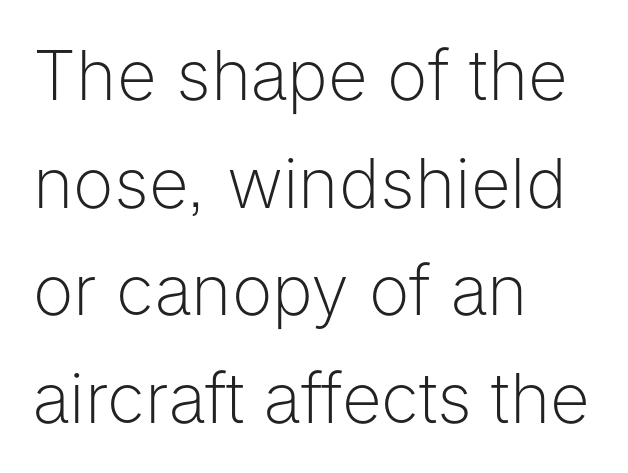
Every stem runs plumb, perpendicular to the baseline. The face used here is rendered with its standard letterfit. No word sits above an underline. Weight: not bold — regular or lighter. A classic flush-left, rag-right setting is used for this passage. Does the type have serifs? No, each stem ends abruptly.
